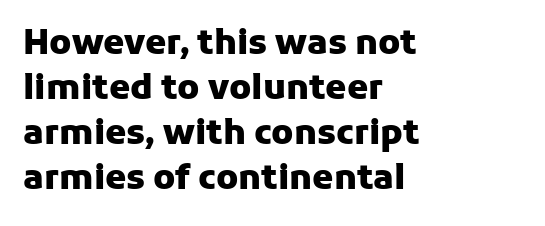
{"serif": "no", "italic": "no", "bold": "yes", "weight": "heavy", "width": "normal", "stroke_contrast": "low", "x_height": "medium", "monospaced": "no", "underline": "no", "align": "left", "line_spacing": "normal", "line_spacing_ratio": 1.32, "letter_spacing": "normal", "letter_spacing_em": 0.0, "glyph_px": 34}
